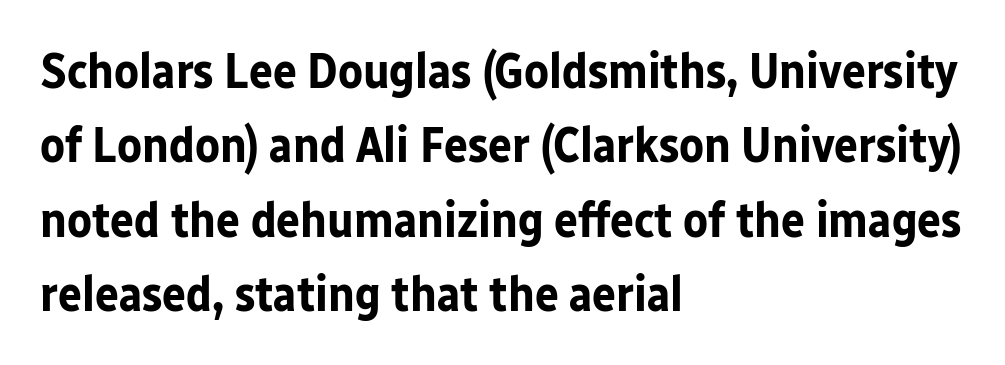
The image shows 50 px bold sans-serif type, upright; set left-aligned, normal line spacing (1.49x), normal letter spacing, not underlined; low stroke contrast and a medium x-height.
